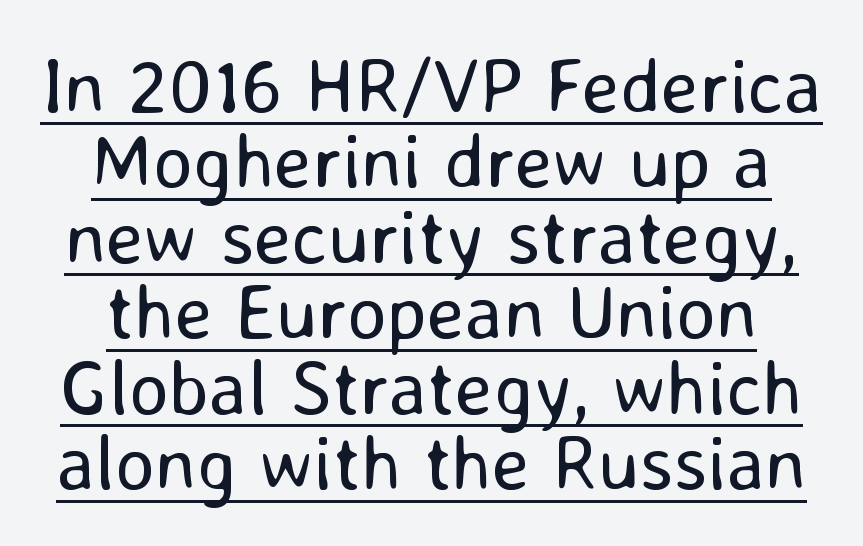
Does the leading feel generous? Not at all — it's pinched. The strokes carry an ordinary text weight at most. The face used here is rendered with its standard letterfit. The characters display no serif detailing; their extremities are plain.
